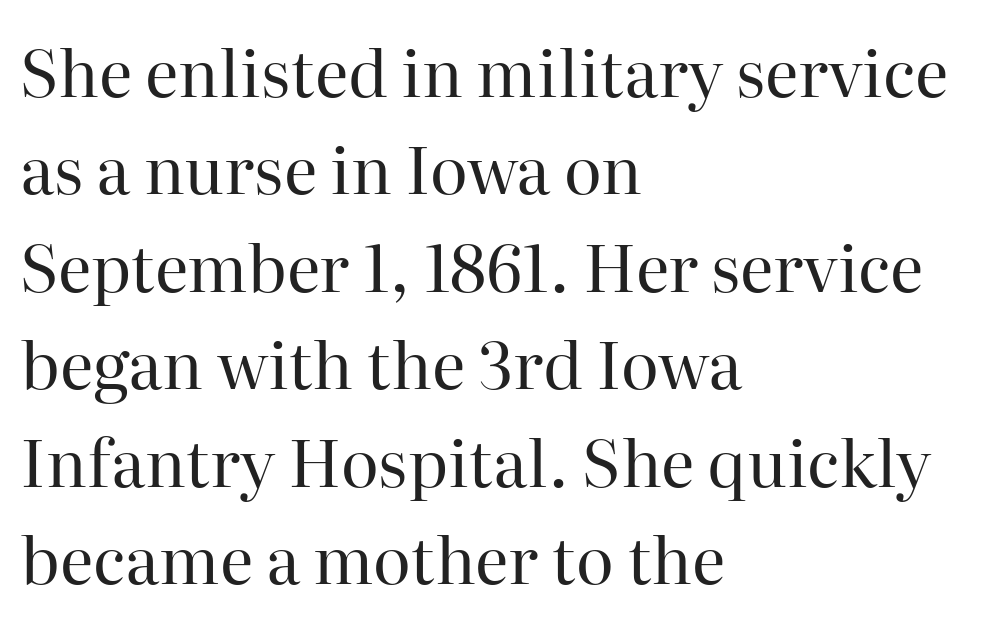
{"serif": "yes", "italic": "no", "bold": "no", "weight": "regular", "width": "normal", "stroke_contrast": "high", "x_height": "medium", "monospaced": "no", "underline": "no", "align": "left", "line_spacing": "normal", "line_spacing_ratio": 1.5, "letter_spacing": "normal", "letter_spacing_em": 0.0, "glyph_px": 65}
